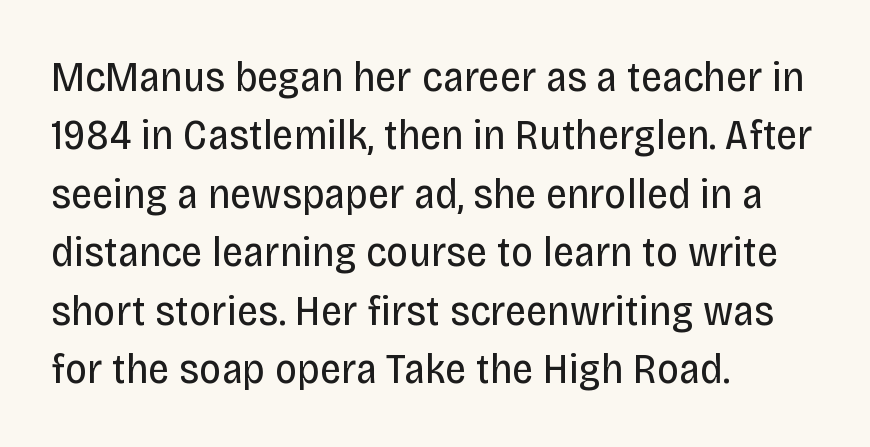
{"serif": "no", "italic": "no", "bold": "no", "weight": "regular", "width": "condensed", "stroke_contrast": "low", "x_height": "large", "monospaced": "no", "underline": "no", "align": "left", "line_spacing": "normal", "line_spacing_ratio": 1.36, "letter_spacing": "normal", "letter_spacing_em": 0.0, "glyph_px": 43}
